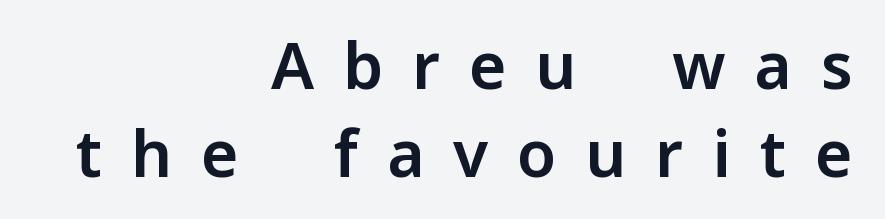
Reading down the block, your eye finds every line finishing at a fixed right position. A typesetter would call this proportional, since set widths differ per character. Nobody drew a line under any word here. The text was rendered using a sans face with plain stroke endings.
